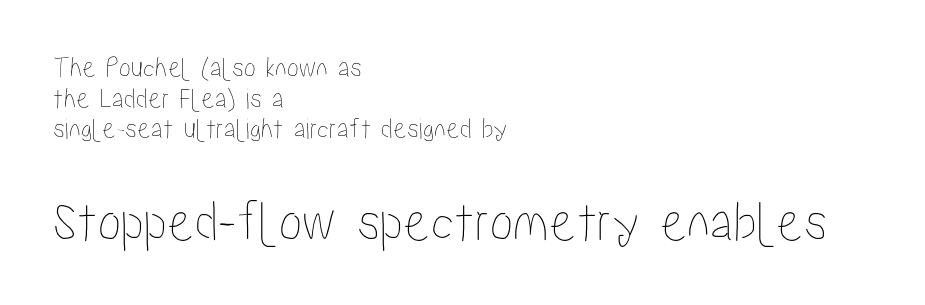
Q: Is the text italic (slanted)? A: No, it is upright.
Q: Is the text underlined? A: No.
Q: How is the paragraph aligned? A: Left-aligned.
Q: Is the spacing between letters normal or unusually wide? A: Normal.
Q: Is the spacing between lines tight, normal or loose? A: Tight.
Q: Which block of text is set in a larger size, the first (top) or the second (bottom)? A: The second (bottom) one.
Q: Width (condensed, normal, or wide)? A: Condensed.
Q: Stroke contrast? A: Low.
Q: x-height? A: Medium.
Q: Monospaced? A: No.
